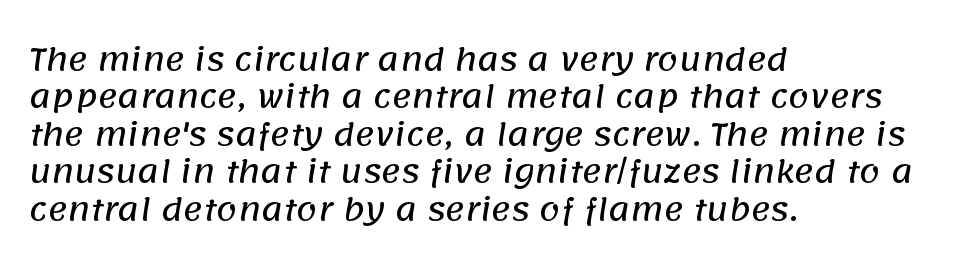
{"serif": "no", "width": "normal", "stroke_contrast": "low", "x_height": "large", "monospaced": "no", "underline": "no", "align": "left", "line_spacing": "normal", "line_spacing_ratio": 1.25, "letter_spacing": "normal", "letter_spacing_em": 0.0, "glyph_px": 30}
